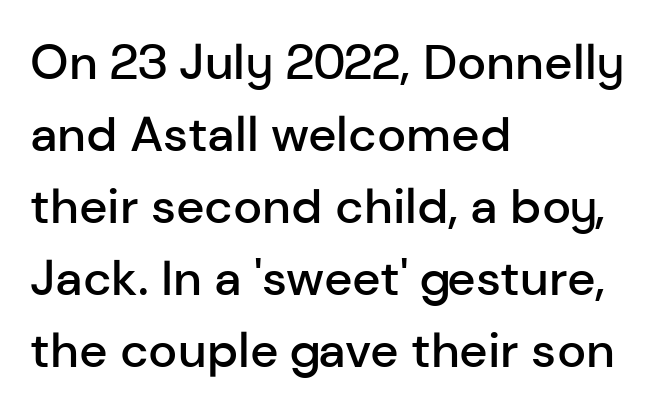
{"serif": "no", "italic": "no", "bold": "semi", "weight": "semibold", "width": "normal", "stroke_contrast": "low", "x_height": "medium", "monospaced": "no", "underline": "no", "align": "left", "line_spacing": "normal", "line_spacing_ratio": 1.47, "letter_spacing": "normal", "letter_spacing_em": 0.0, "glyph_px": 49}
